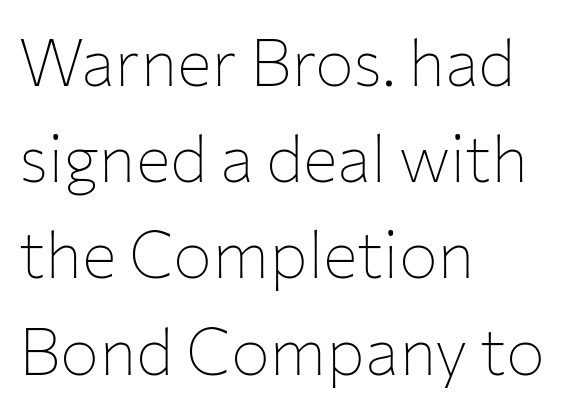
{"serif": "no", "italic": "no", "bold": "no", "weight": "thin", "width": "normal", "stroke_contrast": "low", "x_height": "medium", "monospaced": "no", "underline": "no", "align": "left", "line_spacing": "normal", "line_spacing_ratio": 1.48, "letter_spacing": "normal", "letter_spacing_em": 0.0, "glyph_px": 65}
